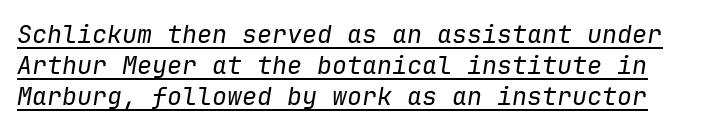
{"italic": "yes", "lean": "right", "slant_degrees": 9, "bold": "no", "underline": "yes", "line_spacing": "normal", "line_spacing_ratio": 1.25, "letter_spacing": "normal", "letter_spacing_em": 0.0, "glyph_px": 25}
